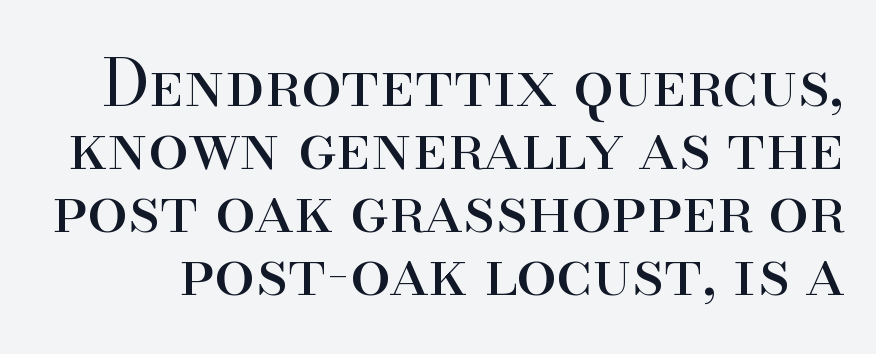
{"serif": "yes", "italic": "no", "bold": "no", "weight": "regular", "width": "normal", "stroke_contrast": "high", "x_height": "small", "monospaced": "no", "underline": "no", "line_spacing": "tight", "line_spacing_ratio": 0.97, "letter_spacing": "normal", "letter_spacing_em": 0.0, "glyph_px": 65}
